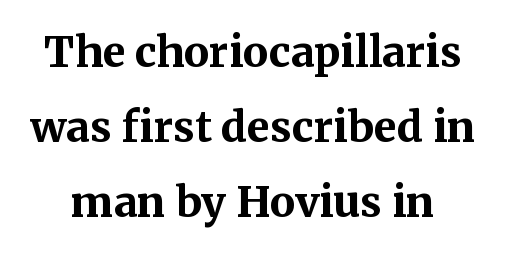
The image shows 42 px bold serif type, upright; set line spacing 1.79x, normal letter spacing, not underlined; medium stroke contrast and a medium x-height.
